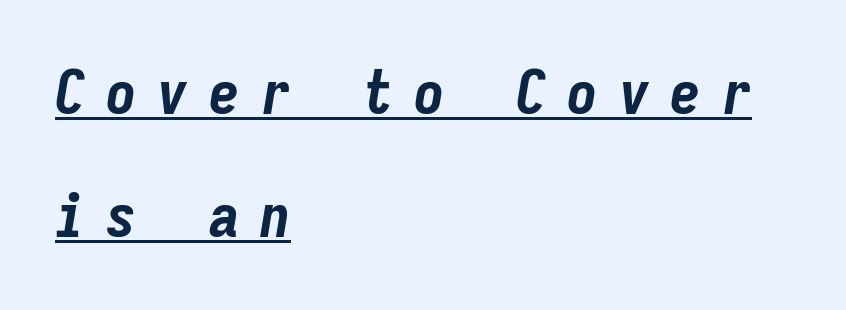
The leading is generous, giving the passage an open texture. Here the designer chose a console-style face with uniform glyph widths. The typesetter has applied underlining to the passage shown. The passage is arranged the way most books set body copy — flush left.
